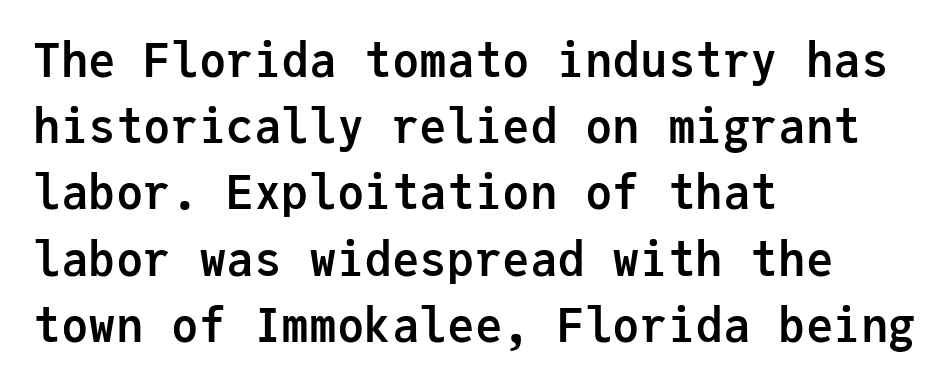
Vertical spacing — default. The area under the type is left untouched. Caption: standard tracking, unaltered. Monospaced: the letters line up in strict vertical columns. Stroke thickness is high; the sample reads as a true bold. Stroke terminals: plain, sans-serif.
